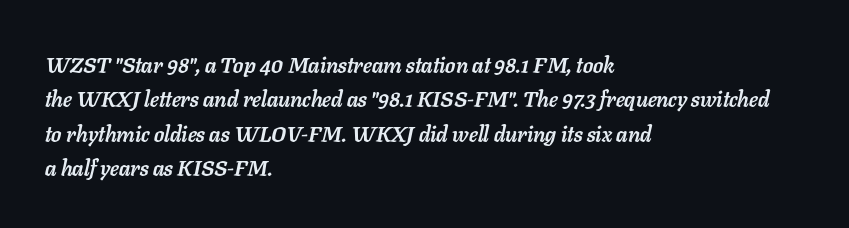
These lines were composed using italics. Short note: letters normally spaced. The lines are quadded left. Is there much room between lines? A standard amount, neither cramped nor airy.
